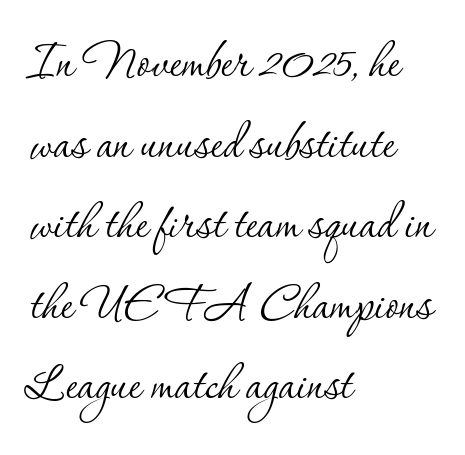
Q: Is the text bold? A: No.
Q: Is the text italic (slanted)? A: Yes.
Q: Is the typeface a serif or a sans-serif typeface? A: Serif.
Q: Is the text underlined? A: No.
Q: How is the paragraph aligned? A: Left-aligned.
Q: Is the spacing between letters normal or unusually wide? A: Normal.
Q: Is the spacing between lines tight, normal or loose? A: Normal.
Q: Width (condensed, normal, or wide)? A: Normal.
Q: Stroke contrast? A: Low.
Q: x-height? A: Small.
Q: Monospaced? A: No.
